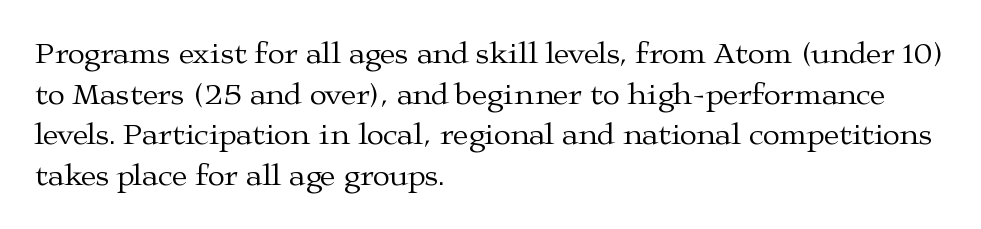
{"serif": "yes", "italic": "no", "bold": "no", "weight": "regular", "width": "wide", "stroke_contrast": "medium", "x_height": "medium", "monospaced": "no", "underline": "no", "align": "left", "line_spacing": "normal", "line_spacing_ratio": 1.31, "letter_spacing": "normal", "letter_spacing_em": 0.0, "glyph_px": 31}
